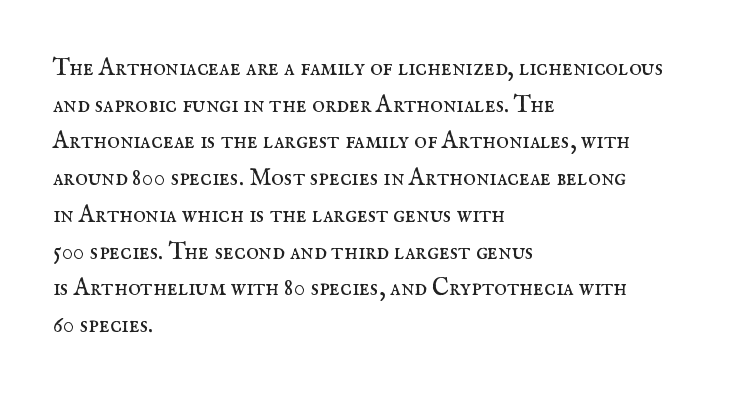
Standard letterfit; no display-style spreading of the glyphs. No chunkiness to these letters — they're not bold. This is roman type, the default non-slanted kind. Does the copy run flush right? No — it runs flush left.
